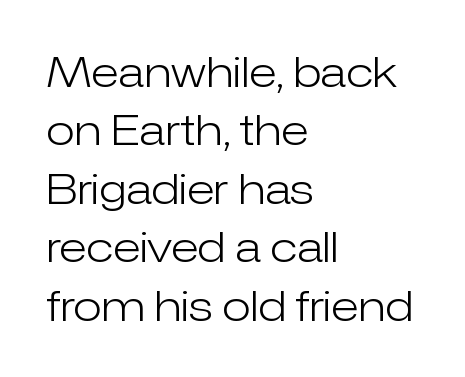
{"serif": "no", "italic": "no", "bold": "no", "weight": "light", "width": "normal", "stroke_contrast": "low", "x_height": "medium", "monospaced": "no", "underline": "no", "align": "left", "line_spacing": "normal", "line_spacing_ratio": 1.39, "letter_spacing": "normal", "letter_spacing_em": 0.0, "glyph_px": 42}
